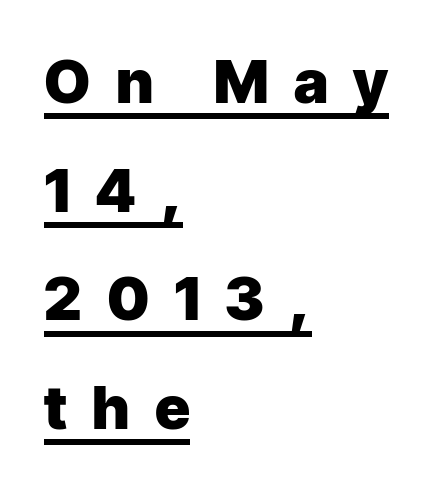
You can see a thin bar hugging the bottom of the glyphs. This sample uses expanded letter spacing, leaving extra air between glyphs. Typeset ragged right — the left edge is the straight one. This sample has the flowing, uneven cadence of proportional lettering. Check where the strokes stop: nothing finishes them off — pure sans.
